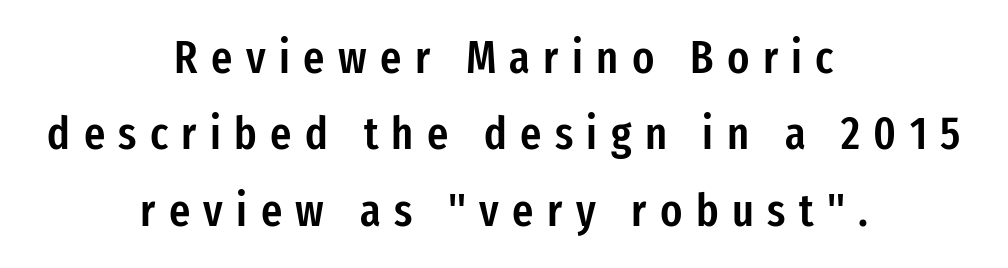
{"serif": "no", "italic": "no", "bold": "semi", "weight": "semibold", "width": "condensed", "stroke_contrast": "low", "x_height": "medium", "monospaced": "no", "underline": "no", "align": "center", "line_spacing": "normal", "line_spacing_ratio": 1.66, "letter_spacing": "wide", "letter_spacing_em": 0.29, "glyph_px": 46}
